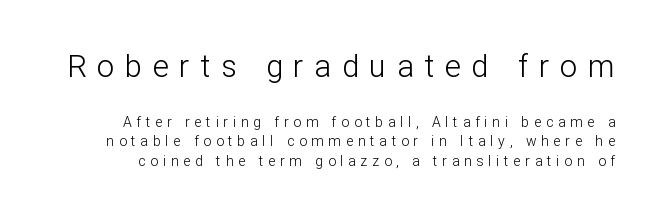
Observe the absence of serifs on each vertical stroke in this sample. Type without underlining. The lettering holds an erect, upright posture throughout. You could not count columns in this text — the font is proportionally spaced.
